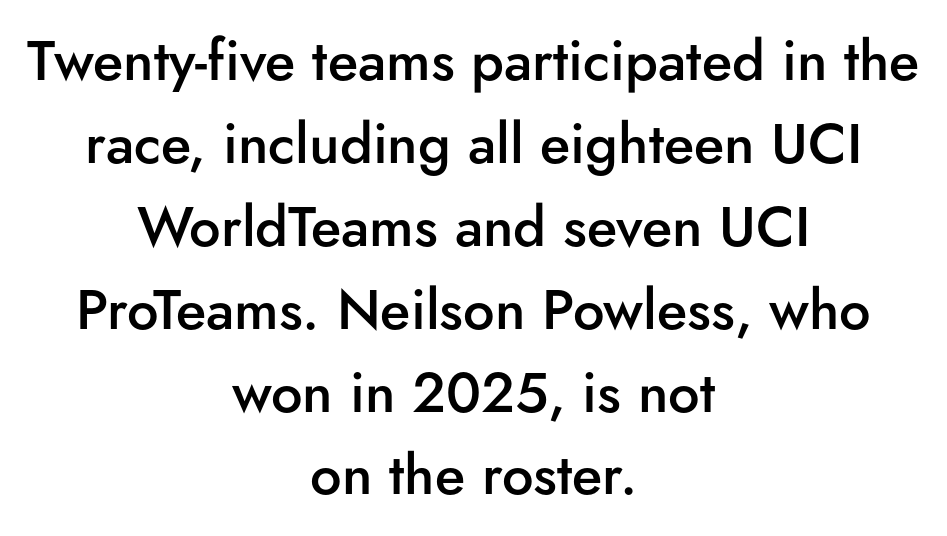
Where is the straight margin? There isn't one; the lines are centered. Is there much room between lines? A standard amount, neither cramped nor airy. How heavy is the stroke? Medium-heavy — a semibold, shy of bold. Notice how the stems are strictly vertical — no italics here. The baseline area is clear. You could not count columns in this text — the font is proportionally spaced.
